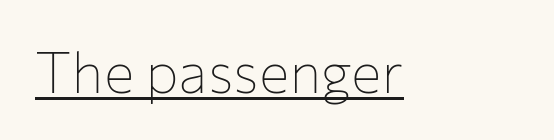
The image shows 57 px thin sans-serif type, upright; set normal letter spacing, underlined; low stroke contrast and a medium x-height.
